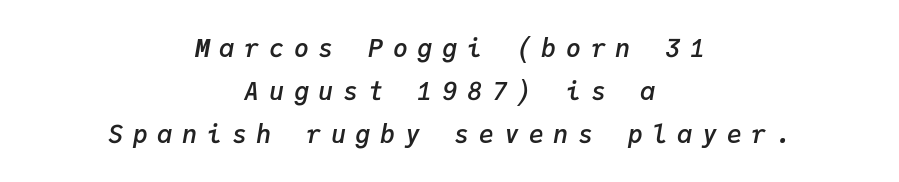
The image shows 25 px text type, italic (leaning right); set centered, line spacing 1.72x, unusually wide letter spacing (+0.39 em), not underlined.
